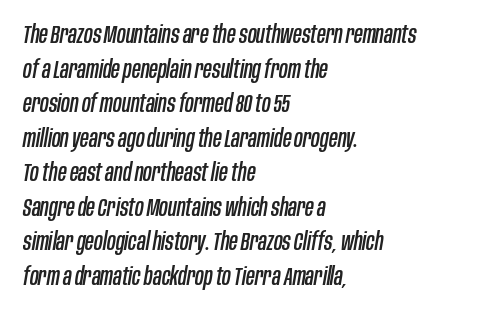
The typesetter chose a ragged-right arrangement here. Underlining? Definitely not there. There's an unmistakable incline to the writing here. Does extra space separate the letters? No, they use regular spacing. Evenly set lines give the paragraph a standard silhouette.
